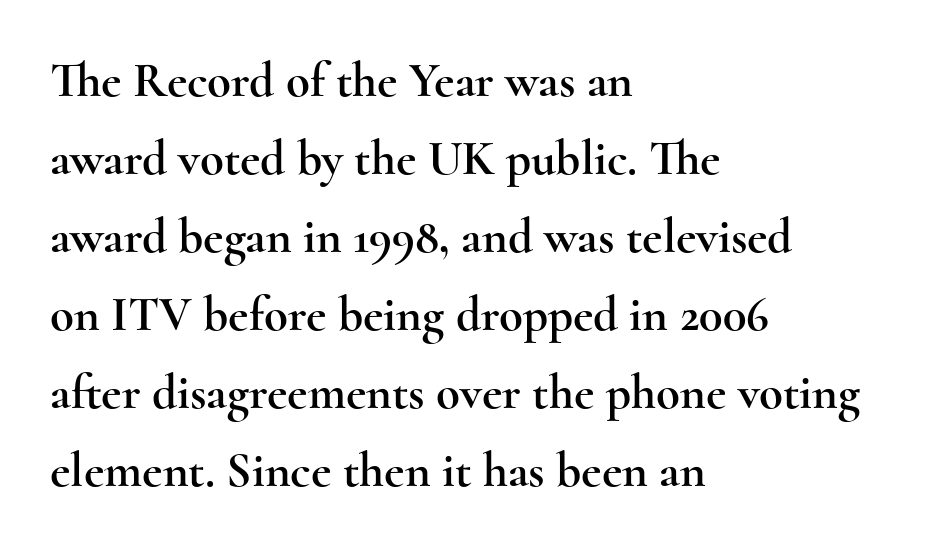
{"serif": "yes", "italic": "no", "width": "wide", "x_height": "small", "monospaced": "no", "underline": "no", "align": "left", "line_spacing": "normal", "line_spacing_ratio": 1.59, "letter_spacing": "normal", "letter_spacing_em": 0.0, "glyph_px": 49}
